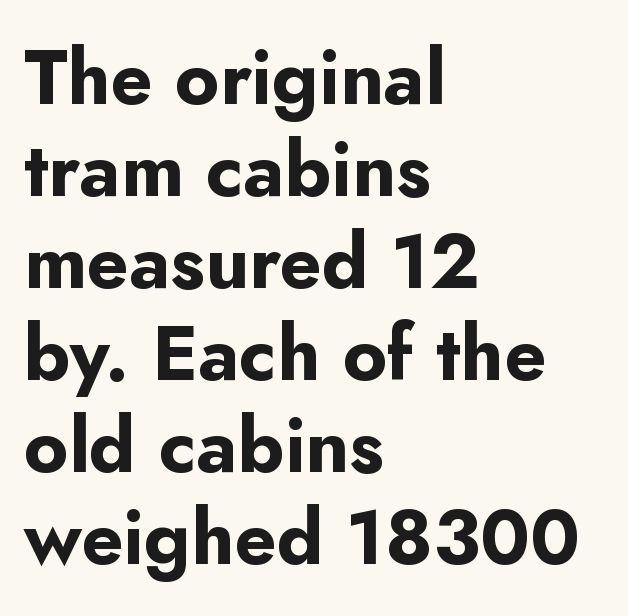
The image shows 76 px bold sans-serif type, upright; set left-aligned, line spacing 1.21x, normal letter spacing, not underlined; low stroke contrast and a small x-height.
